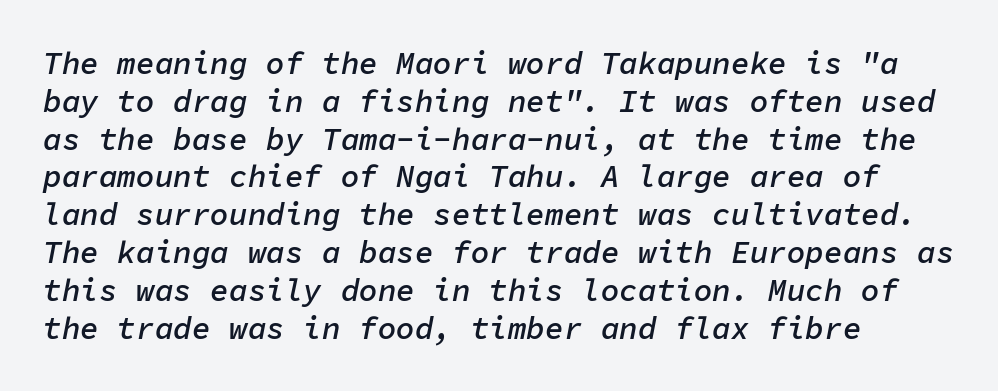
The image shows 31 px semibold type, italic (leaning right), monospaced; set left-aligned, line spacing 1.22x, normal letter spacing, not underlined; low stroke contrast and a medium x-height.
